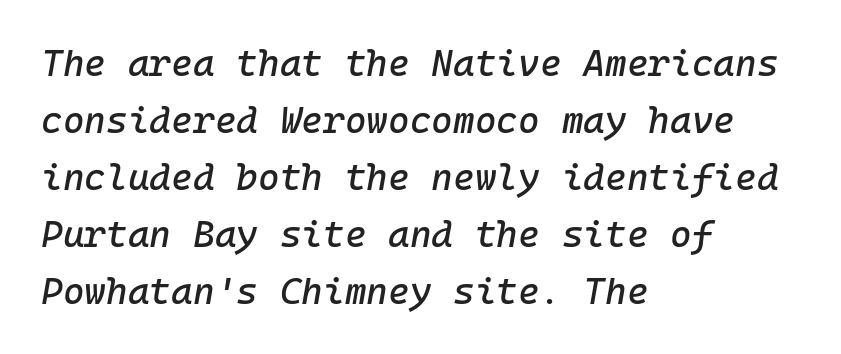
The image shows 37 px text type, italic (leaning right); set left-aligned, normal line spacing (1.54x), normal letter spacing, not underlined; low stroke contrast and a medium x-height.
